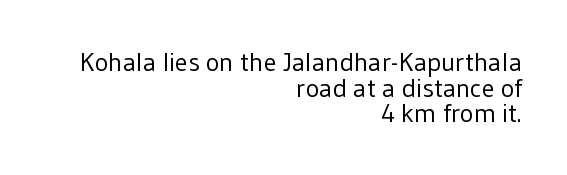
Clear beneath every line of the passage. Does the lettering tilt? It doesn't — this is upright. Notice how descenders almost collide with the ascenders below — that's tight leading. The typeface has the unassuming heft of standard copy or less. How are the letters spaced? Ordinarily, with no added tracking.
